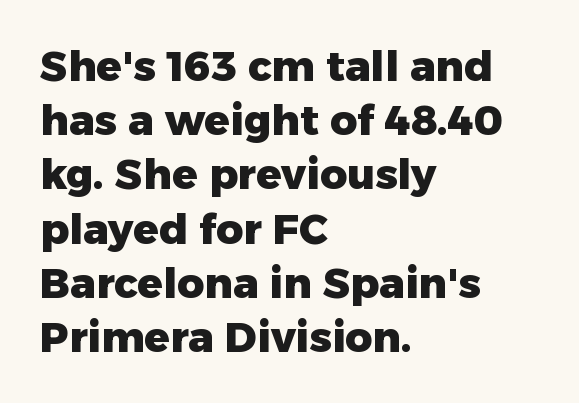
Q: Is the text bold? A: Yes.
Q: Is the text italic (slanted)? A: No, it is upright.
Q: Is the typeface a serif or a sans-serif typeface? A: Sans-serif.
Q: Is the text underlined? A: No.
Q: How is the paragraph aligned? A: Left-aligned.
Q: Is the spacing between letters normal or unusually wide? A: Normal.
Q: Is the spacing between lines tight, normal or loose? A: Normal.
Q: Width (condensed, normal, or wide)? A: Normal.
Q: Stroke contrast? A: Low.
Q: x-height? A: Medium.
Q: Monospaced? A: No.
